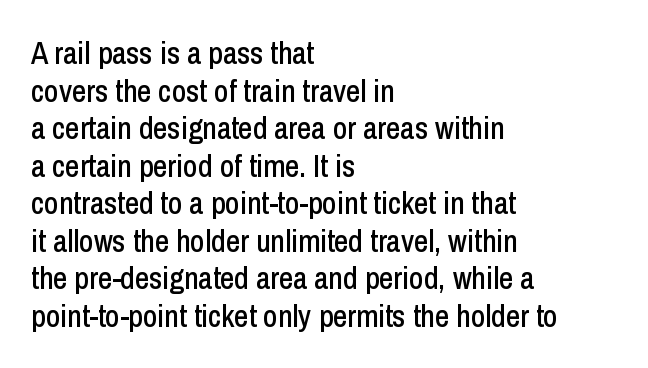
The image shows 31 px condensed sans-serif type, upright; set left-aligned, line spacing 1.21x, normal letter spacing, not underlined; low stroke contrast and a medium x-height.
